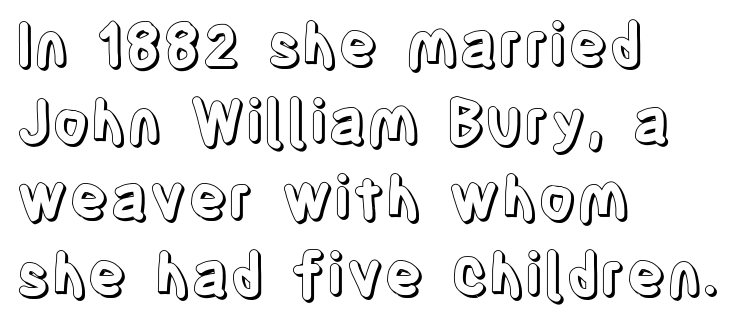
Q: Is the text italic (slanted)? A: No, it is upright.
Q: Is the text underlined? A: No.
Q: How is the paragraph aligned? A: Left-aligned.
Q: Is the spacing between letters normal or unusually wide? A: Normal.
Q: Is the spacing between lines tight, normal or loose? A: Normal.
Q: Width (condensed, normal, or wide)? A: Condensed.
Q: x-height? A: Large.
Q: Monospaced? A: No.
